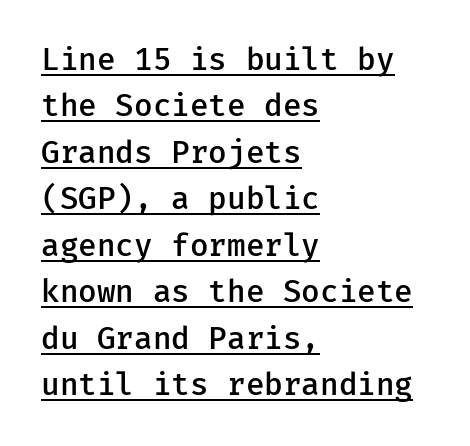
{"serif": "no", "italic": "no", "bold": "semi", "weight": "semibold", "width": "normal", "stroke_contrast": "low", "x_height": "medium", "underline": "yes", "align": "left", "line_spacing": "normal", "line_spacing_ratio": 1.5, "letter_spacing": "normal", "letter_spacing_em": 0.0, "glyph_px": 31}
